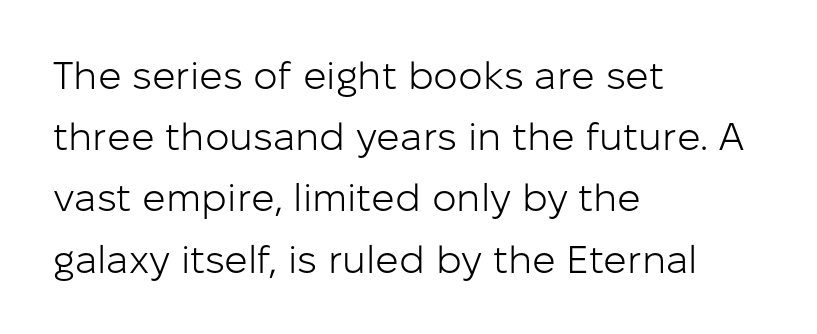
Reading down the column, the eye jumps a familiar distance to each next line. The typeface has the unassuming heft of standard copy or less. Bare-footed words on every line. These lines keep a tight, regular rhythm from letter to letter. You can tell it's not italic because the verticals are truly vertical. Line beginnings align vertically; line endings do not.
